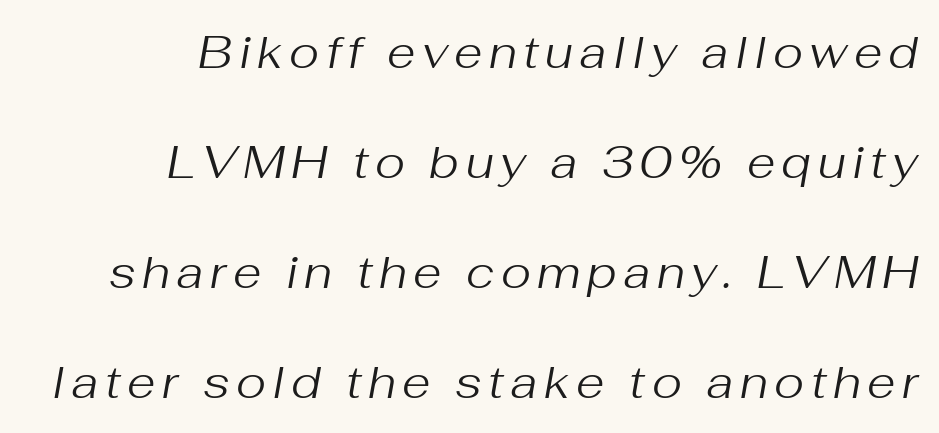
The area under the type is left untouched. The passage is arranged like a letterhead date or caption credit — flush right. Heft: none added — not bold. Posture: slanted.
